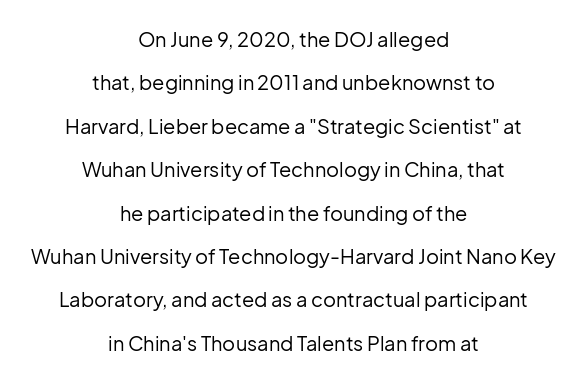
Standard letterfit; no display-style spreading of the glyphs. Italic: no, the glyphs are upright roman. The strip under each line holds only bare page. Airy leading.
